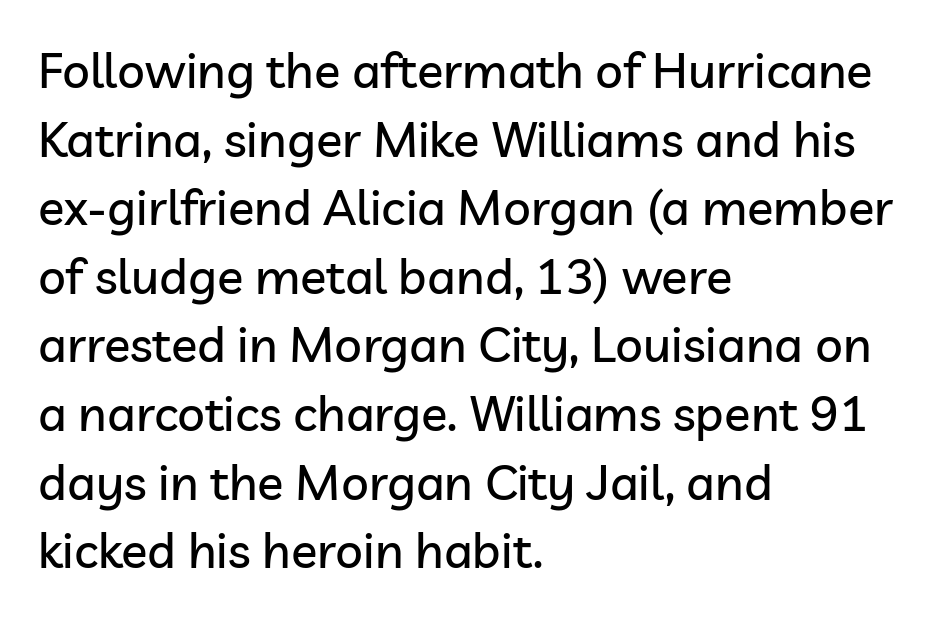
The type family on display is of the sans-serif kind. This sample has the flowing, uneven cadence of proportional lettering. The passage shown stacks its lines at a standard gap. Does the lettering tilt? It doesn't — this is upright. There is no visible air inserted between adjacent glyphs. Letters rest on an invisible, unmarked baseline.
